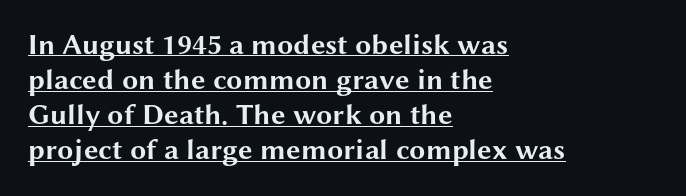
Looks like regular typesetting: each glyph gets only the width it needs. Regarding serifs, this sample does without them. One-word summary of the alignment: left. Notice how a bar underscores the lettering throughout.
